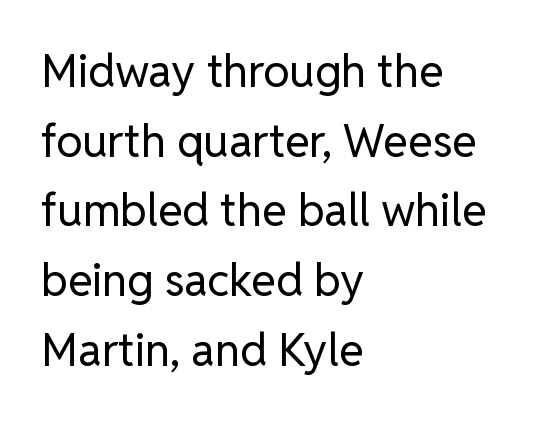
The image shows 45 px regular-weight sans-serif type, upright; set left-aligned, normal line spacing (1.55x), normal letter spacing, not underlined; low stroke contrast and a medium x-height.
